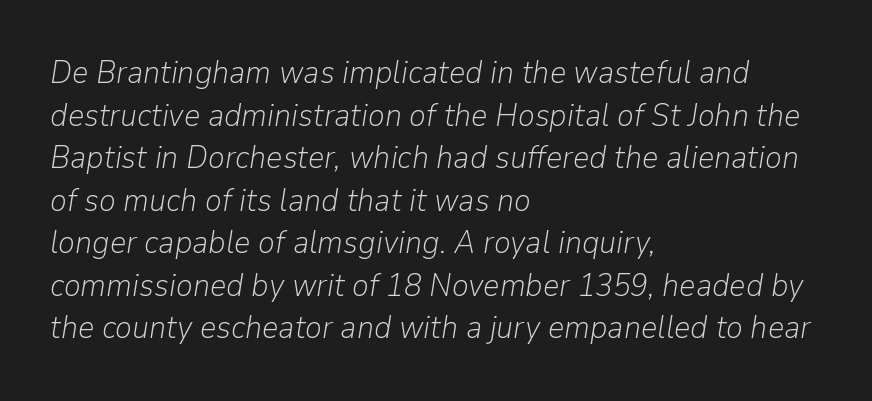
The image shows 32 px light type, italic (leaning right); set left-aligned, normal line spacing (1.33x), normal letter spacing, not underlined; low stroke contrast and a medium x-height.
